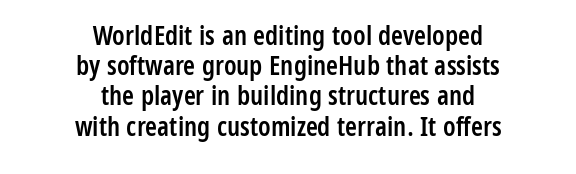
Does the lettering tilt? It doesn't — this is upright. Heft: intermediate — a semibold. A clean baseline with only descenders dipping below it. Very little white space separates one row of letters from the next.
